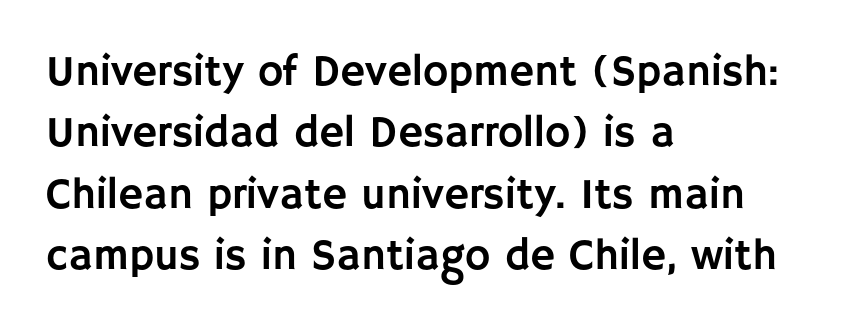
Character widths vary here, with narrow letters taking less room than wide ones. The designer left line spacing at the default. Teacher's note: observe the even left margin — that is flush-left alignment. Characters remain perfectly vertical along every line. Standard letterfit; no display-style spreading of the glyphs.
